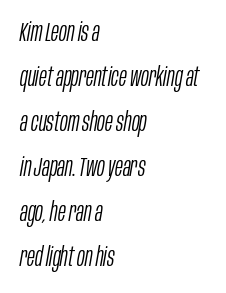
{"italic": "yes", "lean": "right", "slant_degrees": 10, "bold": "no", "underline": "no", "align": "left", "line_spacing_ratio": 1.73, "letter_spacing": "normal", "letter_spacing_em": 0.0, "glyph_px": 26}
